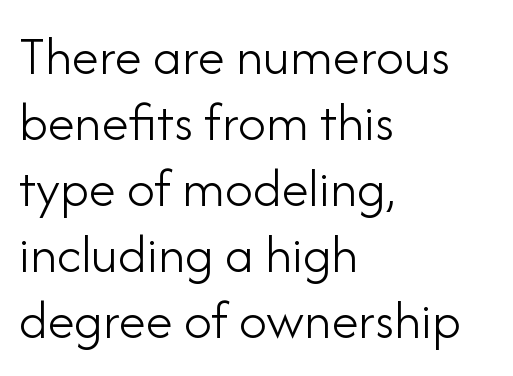
The image shows 55 px light sans-serif type, upright; set left-aligned, line spacing 1.2x, normal letter spacing, not underlined; low stroke contrast and a small x-height.
